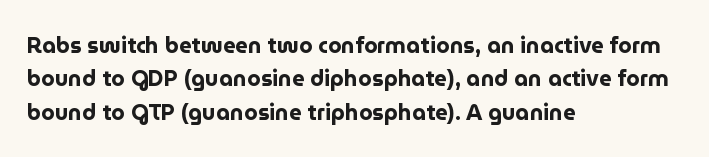
{"italic": "no", "bold": "yes", "underline": "no", "align": "left", "line_spacing": "normal", "line_spacing_ratio": 1.52, "letter_spacing": "normal", "letter_spacing_em": 0.0, "glyph_px": 22}
